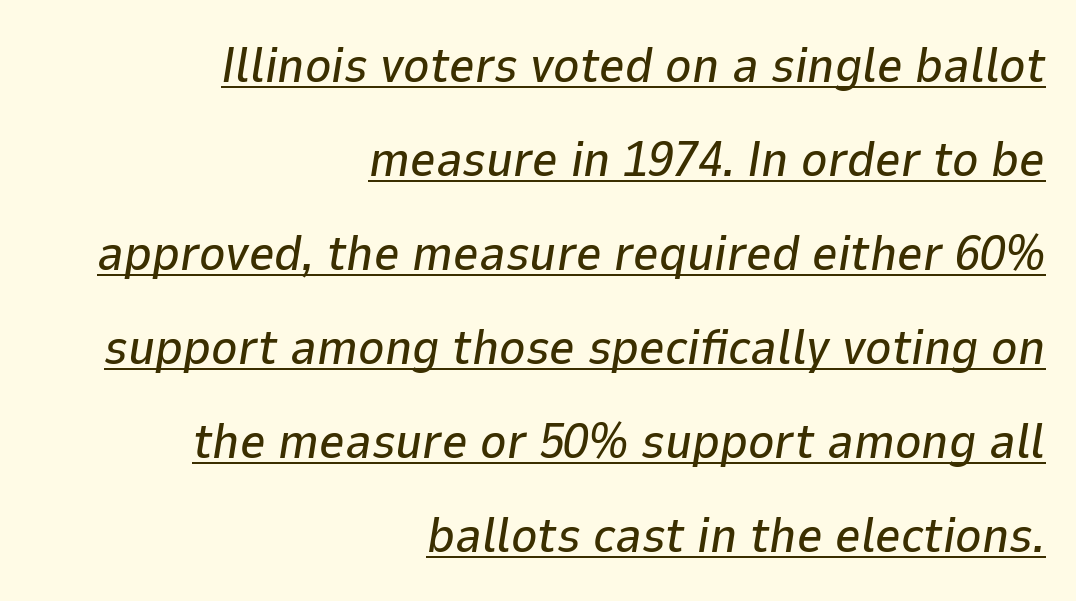
Nothing unusual about the tracking: characters are spaced as the font intends. The lines in this sample share a right terminus and differ only in where they begin. The passage shown leans; its letterforms are oblique. Varying glyph widths throughout — classic text-font behaviour.
